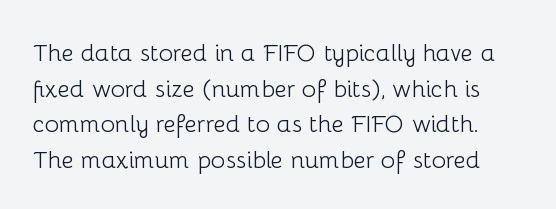
This is the regular roman posture of the typeface. Is this a heavy cut? Hardly; it is regular or lighter. Students, observe: this is what conventionally led text looks like. Letters rest on an invisible, unmarked baseline.
